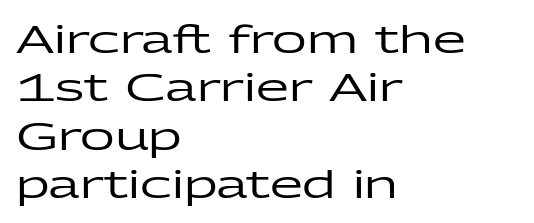
{"serif": "no", "italic": "no", "width": "wide", "stroke_contrast": "low", "x_height": "medium", "monospaced": "no", "underline": "no", "align": "left", "line_spacing": "normal", "line_spacing_ratio": 1.27, "letter_spacing": "normal", "letter_spacing_em": 0.0, "glyph_px": 38}
